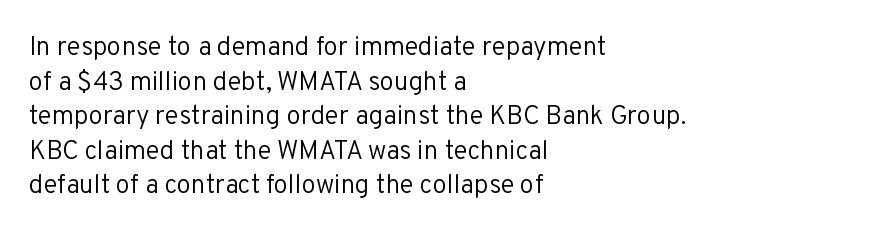
The image shows 26 px text type, upright; set left-aligned, normal line spacing (1.33x), normal letter spacing, not underlined.
